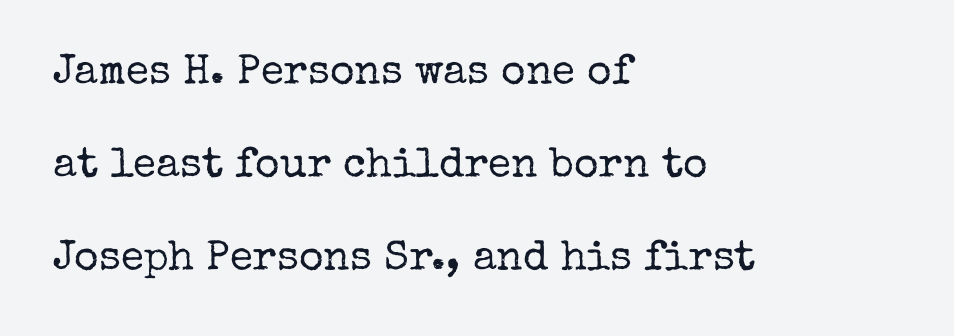
The image shows 42 px regular-weight serif type, upright; set left-aligned, loose line spacing (2.22x), normal letter spacing, not underlined; low stroke contrast and a medium x-height.
